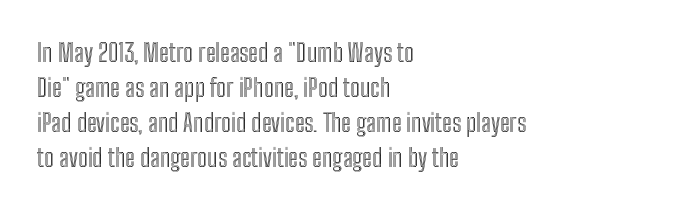
{"italic": "no", "underline": "no", "align": "left", "line_spacing": "normal", "line_spacing_ratio": 1.4, "letter_spacing": "normal", "letter_spacing_em": 0.0, "glyph_px": 25}
